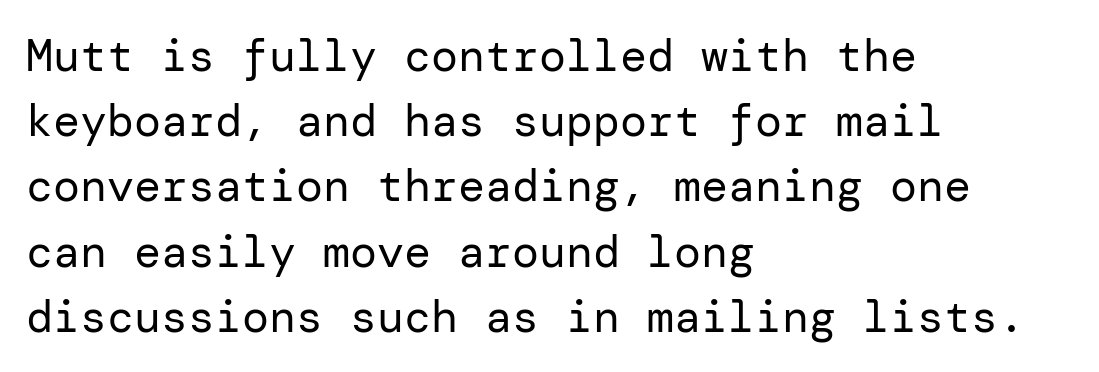
Q: Is the text bold? A: No.
Q: Is the text italic (slanted)? A: No, it is upright.
Q: Is the typeface a serif or a sans-serif typeface? A: Sans-serif.
Q: Is the text underlined? A: No.
Q: How is the paragraph aligned? A: Left-aligned.
Q: Is the spacing between letters normal or unusually wide? A: Normal.
Q: Is the spacing between lines tight, normal or loose? A: Normal.
Q: Width (condensed, normal, or wide)? A: Normal.
Q: Stroke contrast? A: Low.
Q: x-height? A: Medium.
